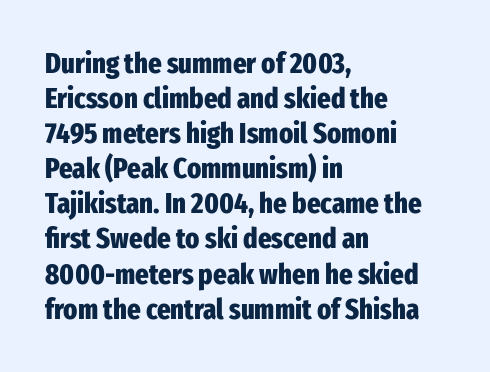
Is the type bold? Yes — the strokes are clearly thick and heavy. The paragraph has a hard left edge and a soft right edge. The type sits square on the baseline with zero lean. The font family rendered here belongs to the sans-serif group. Inter-character spacing is left at the font's built-in metrics. Looks like regular typesetting: each glyph gets only the width it needs.
